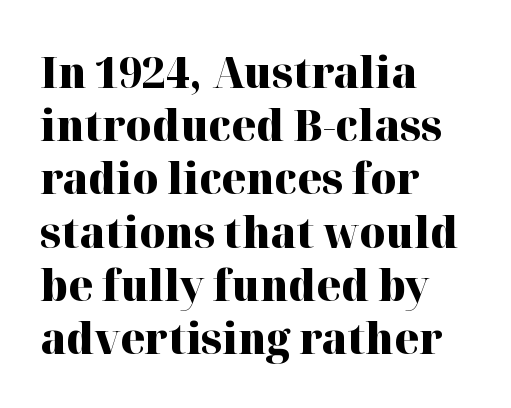
I'd call this a serif setting — the letters wear small feet. This sample uses plain, unmodified letter spacing. Here the designer chose a conventional face with non-uniform glyph widths. Bold? Absolutely — the strokes are thick and heavy. Each row of text sits above clean, open space. A student would call this left alignment; a typographer would say flush left, rag right.
